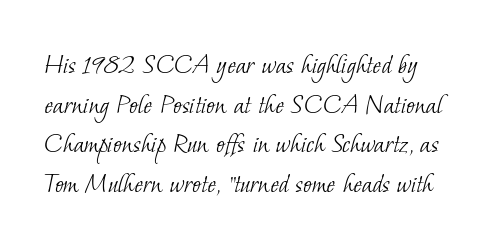
Q: Is the text bold? A: No.
Q: Is the typeface a serif or a sans-serif typeface? A: Serif.
Q: Is the text underlined? A: No.
Q: Is the spacing between letters normal or unusually wide? A: Normal.
Q: Is the spacing between lines tight, normal or loose? A: Normal.
Q: Width (condensed, normal, or wide)? A: Normal.
Q: Stroke contrast? A: Low.
Q: x-height? A: Small.
Q: Monospaced? A: No.
